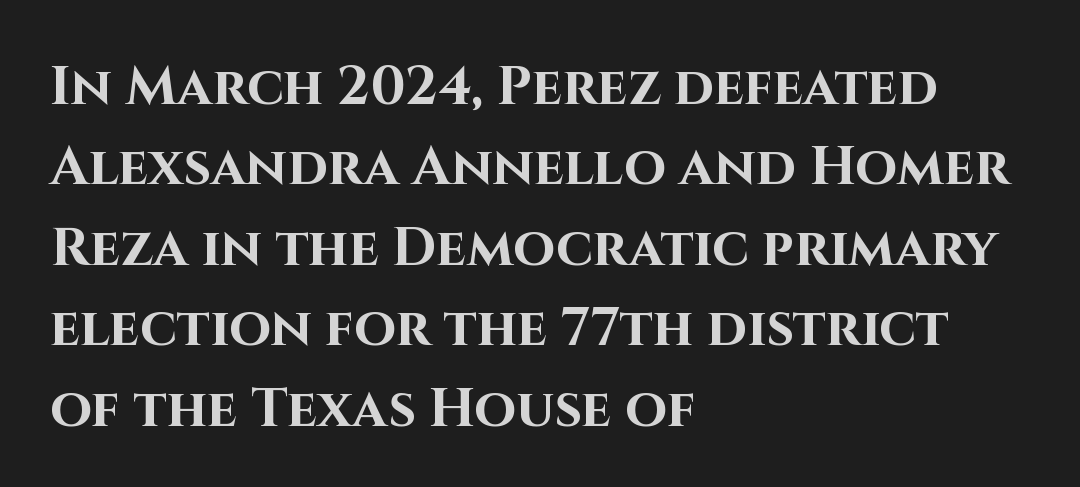
Q: Is the text bold? A: Yes.
Q: Is the text italic (slanted)? A: No, it is upright.
Q: Is the typeface a serif or a sans-serif typeface? A: Sans-serif.
Q: Is the text underlined? A: No.
Q: How is the paragraph aligned? A: Left-aligned.
Q: Is the spacing between letters normal or unusually wide? A: Normal.
Q: Is the spacing between lines tight, normal or loose? A: Normal.
Q: Width (condensed, normal, or wide)? A: Normal.
Q: Stroke contrast? A: High.
Q: x-height? A: Large.
Q: Monospaced? A: No.
